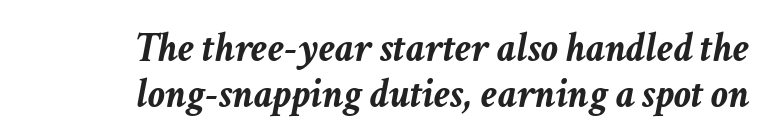
The image shows 42 px semibold type, italic (leaning right); set right-aligned, tight line spacing (1.09x), normal letter spacing, not underlined; low stroke contrast and a medium x-height.
